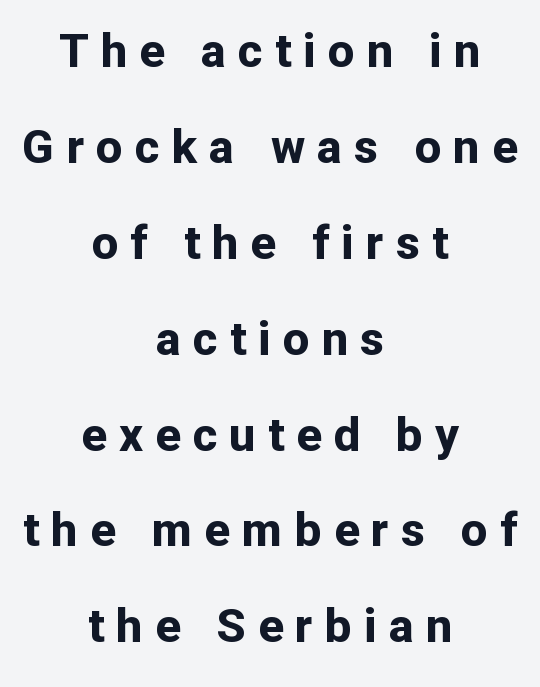
{"serif": "no", "italic": "no", "bold": "yes", "weight": "bold", "width": "normal", "stroke_contrast": "low", "x_height": "medium", "monospaced": "no", "underline": "no", "align": "center", "line_spacing": "loose", "line_spacing_ratio": 2.04, "letter_spacing": "wide", "letter_spacing_em": 0.26, "glyph_px": 47}
